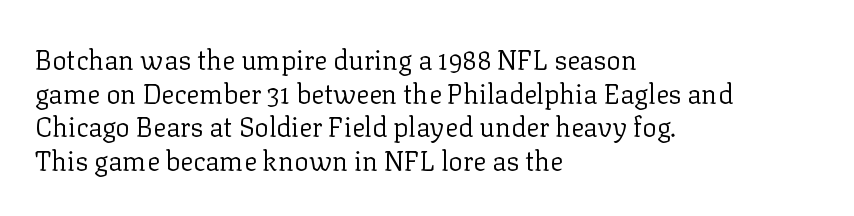
The image shows 27 px text type, upright; set left-aligned, normal line spacing (1.25x), normal letter spacing, not underlined.
